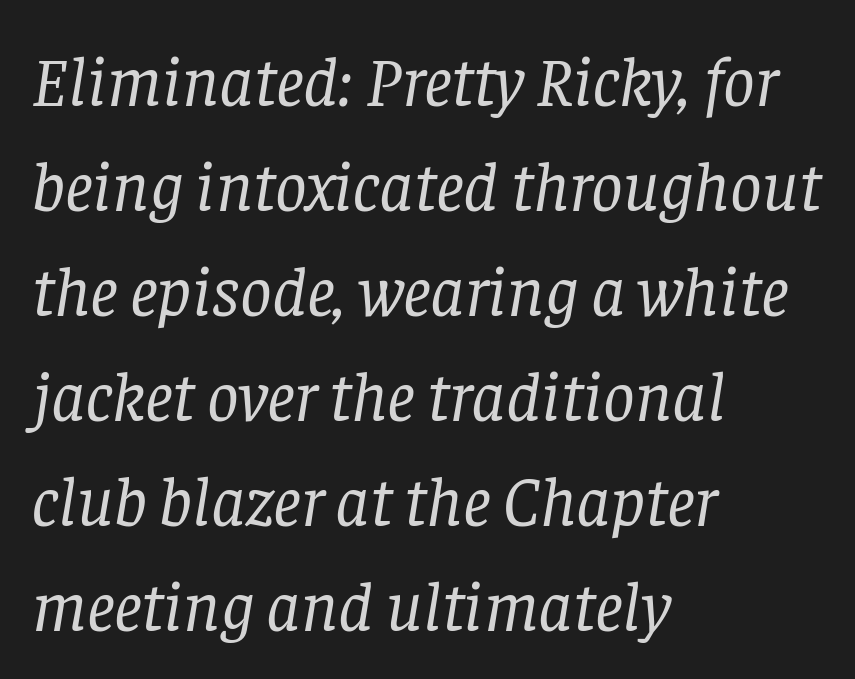
Q: Is the text bold? A: No.
Q: Is the text italic (slanted)? A: Yes, it leans right by about 8 degrees.
Q: Is the typeface a serif or a sans-serif typeface? A: Serif.
Q: Is the text underlined? A: No.
Q: How is the paragraph aligned? A: Left-aligned.
Q: Is the spacing between letters normal or unusually wide? A: Normal.
Q: Is the spacing between lines tight, normal or loose? A: Normal.
Q: Width (condensed, normal, or wide)? A: Normal.
Q: Stroke contrast? A: Low.
Q: x-height? A: Large.
Q: Monospaced? A: No.
